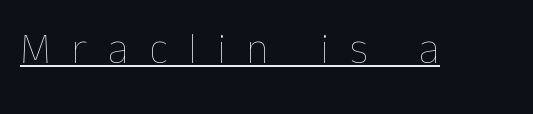
The image shows 43 px thin type, upright; set unusually wide letter spacing (+0.49 em), underlined; low stroke contrast and a medium x-height.
